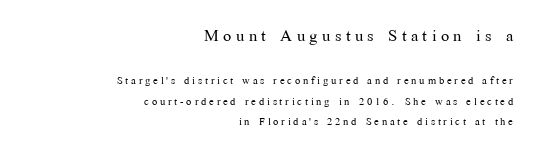
Q: Is the text bold? A: No.
Q: Is the text italic (slanted)? A: No, it is upright.
Q: Is the text underlined? A: No.
Q: How is the paragraph aligned? A: Right-aligned.
Q: Is the spacing between letters normal or unusually wide? A: Unusually wide.
Q: Is the spacing between lines tight, normal or loose? A: Normal.
Q: Which block of text is set in a larger size, the first (top) or the second (bottom)? A: The first (top) one.
